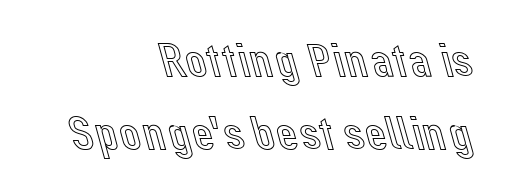
{"width": "normal", "x_height": "medium", "monospaced": "no", "underline": "no", "align": "right", "line_spacing": "normal", "line_spacing_ratio": 1.52, "letter_spacing": "normal", "letter_spacing_em": 0.0, "glyph_px": 48}
